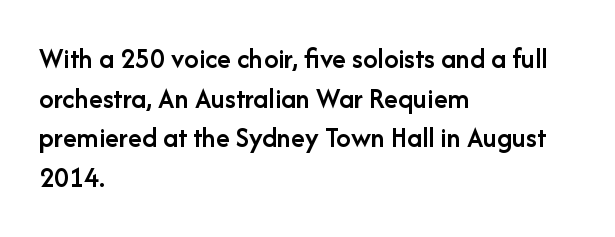
The image shows 29 px semibold sans-serif type, upright; set left-aligned, normal line spacing (1.37x), normal letter spacing, not underlined; low stroke contrast and a medium x-height.
